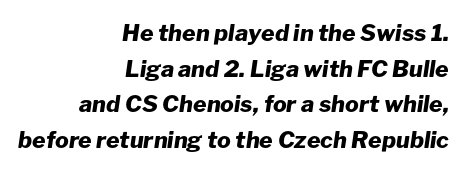
{"italic": "yes", "lean": "right", "slant_degrees": 8, "bold": "yes", "underline": "no", "align": "right", "line_spacing": "normal", "line_spacing_ratio": 1.55, "letter_spacing": "normal", "letter_spacing_em": 0.0, "glyph_px": 23}
